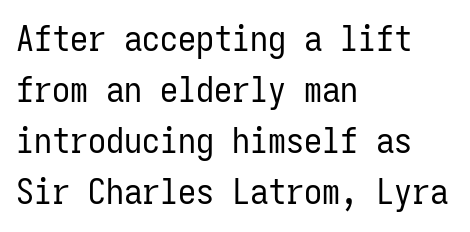
The space directly below the letters is spotless. The space between consecutive lines is moderate. Look at the tracking — it's just the regular setting, nothing added. Ascenders rise straight up at ninety degrees. Does the type have serifs? No, each stem ends abruptly.
